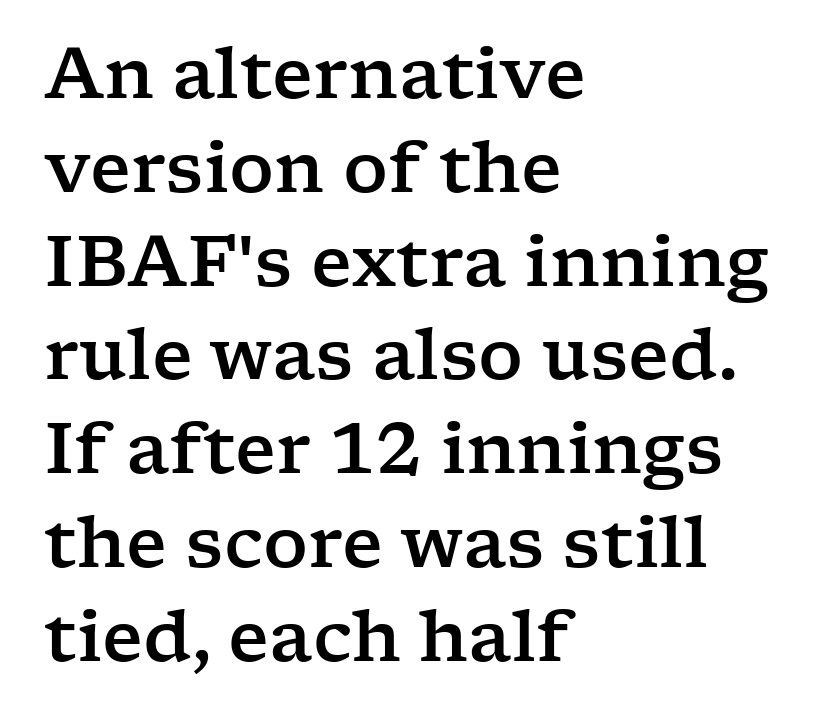
Honestly, the letter spacing is just normal — you wouldn't notice it. Teacher's note: observe the even left margin — that is flush-left alignment. Looks like regular typesetting: each glyph gets only the width it needs. If you drew a line through each stem, it would be perfectly vertical. This sample uses a serif face. Summary of vertical rhythm: regular, with standard interline spacing.
